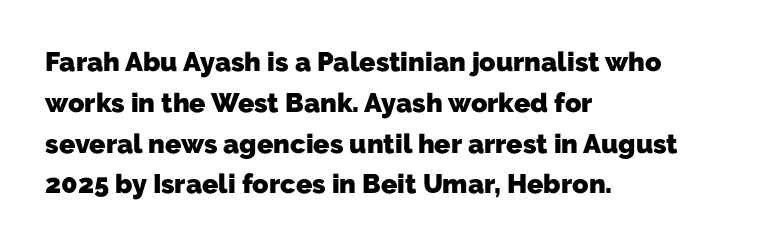
Q: Is the text bold? A: Yes.
Q: Is the text underlined? A: No.
Q: How is the paragraph aligned? A: Left-aligned.
Q: Is the spacing between letters normal or unusually wide? A: Normal.
Q: Is the spacing between lines tight, normal or loose? A: Normal.
